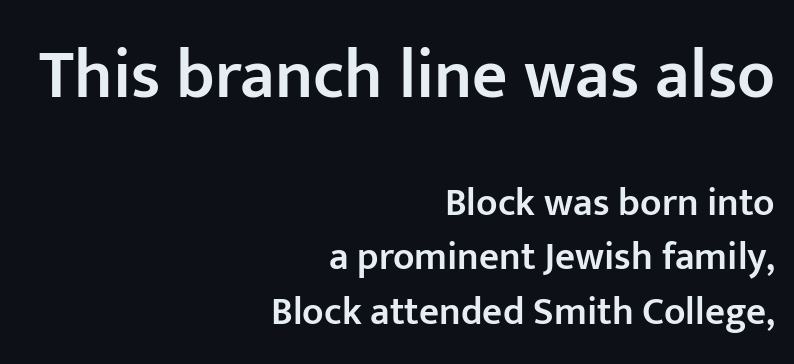
Q: Is the text bold? A: Semi-bold.
Q: Is the text italic (slanted)? A: No, it is upright.
Q: Is the typeface a serif or a sans-serif typeface? A: Sans-serif.
Q: Is the text underlined? A: No.
Q: How is the paragraph aligned? A: Right-aligned.
Q: Is the spacing between letters normal or unusually wide? A: Normal.
Q: Is the spacing between lines tight, normal or loose? A: Normal.
Q: Which block of text is set in a larger size, the first (top) or the second (bottom)? A: The first (top) one.
Q: Width (condensed, normal, or wide)? A: Normal.
Q: Stroke contrast? A: Low.
Q: x-height? A: Medium.
Q: Monospaced? A: No.
